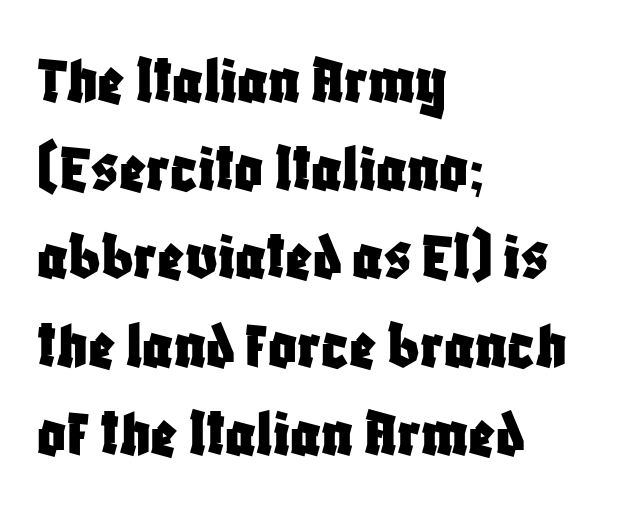
The image shows 70 px condensed sans-serif type, upright; set left-aligned, normal line spacing (1.26x), normal letter spacing, not underlined; low stroke contrast and a large x-height.
